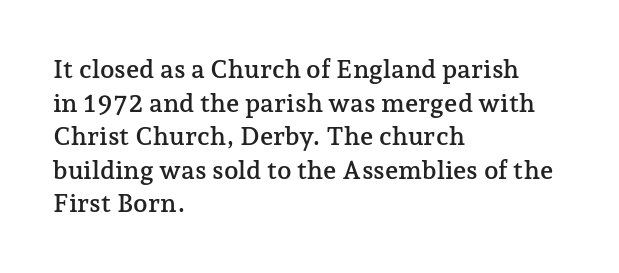
{"italic": "no", "underline": "no", "align": "left", "line_spacing": "normal", "line_spacing_ratio": 1.29, "letter_spacing": "normal", "letter_spacing_em": 0.0, "glyph_px": 26}
